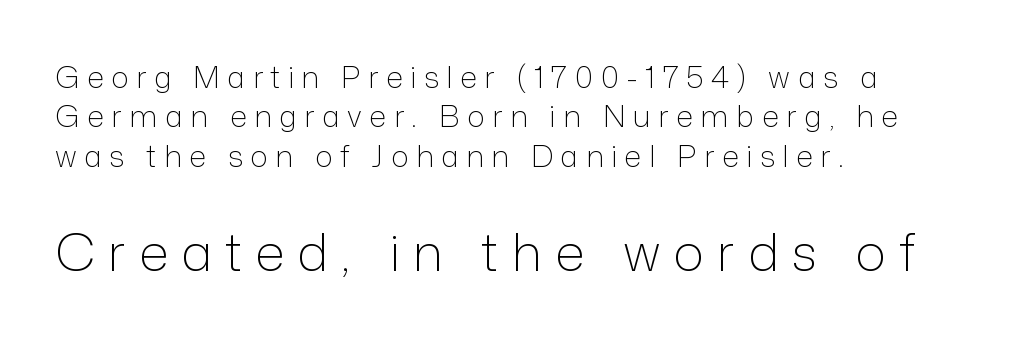
{"serif": "no", "italic": "no", "bold": "no", "weight": "light", "width": "normal", "stroke_contrast": "low", "x_height": "medium", "monospaced": "no", "underline": "no", "align": "left", "line_spacing": "normal", "line_spacing_ratio": 1.31, "letter_spacing": "wide", "letter_spacing_em": 0.25, "larger_block": "second", "size_ratio": 1.73, "glyph_px": 52}
